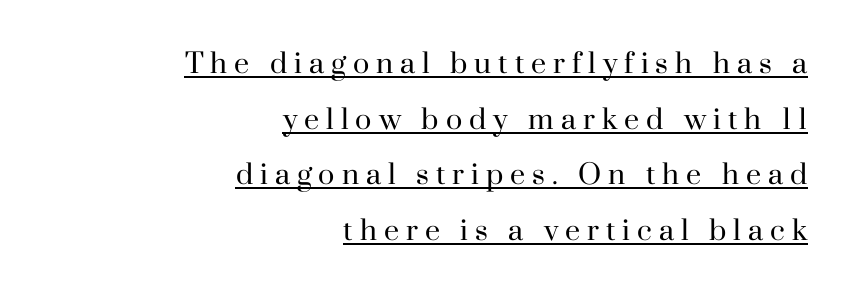
{"italic": "no", "bold": "no", "underline": "yes", "align": "right", "line_spacing": "loose", "line_spacing_ratio": 2.06, "letter_spacing": "wide", "letter_spacing_em": 0.26, "glyph_px": 27}
